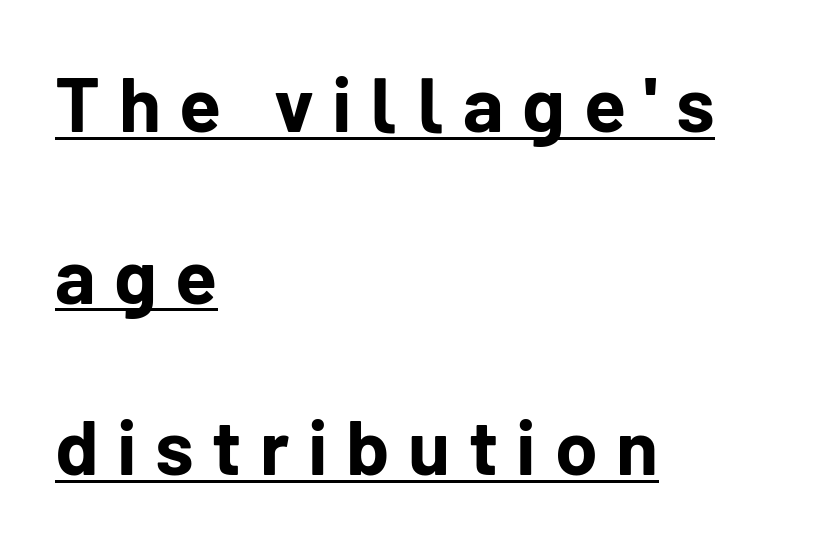
Teacher's note: observe the even left margin — that is flush-left alignment. Students, observe the line beneath the letters — that is underlining. Spacing between characters has been opened up far beyond the box default. Serifs: no, the terminals of the letterforms are clean.
